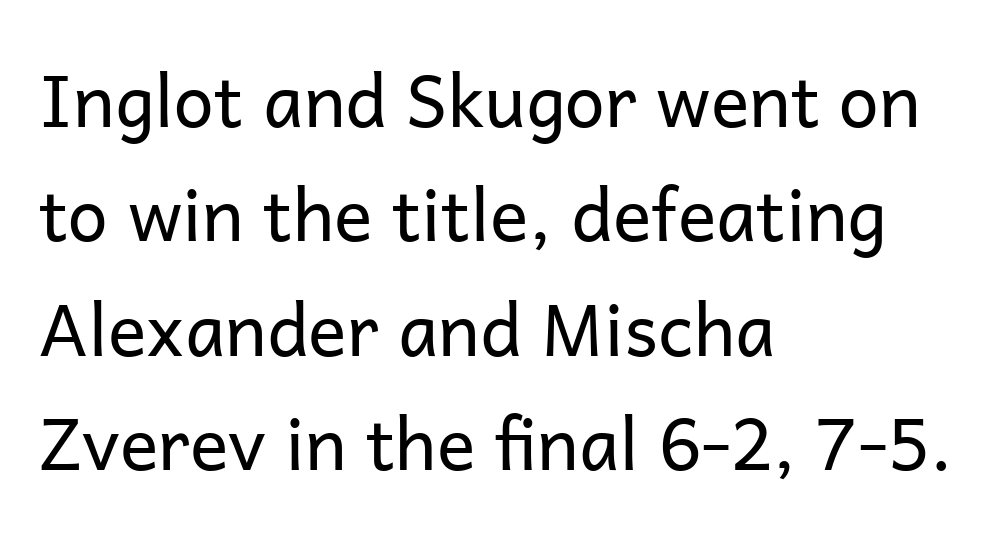
The image shows 72 px regular-weight sans-serif type, upright; set left-aligned, normal line spacing (1.59x), normal letter spacing, not underlined; low stroke contrast and a medium x-height.
